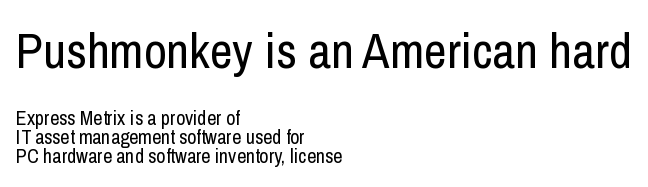
Rule under the text: the space is simply empty. The specimen reads as upright at a glance. Line beginnings align vertically; line endings do not. A typesetter would call this zero additional tracking.
